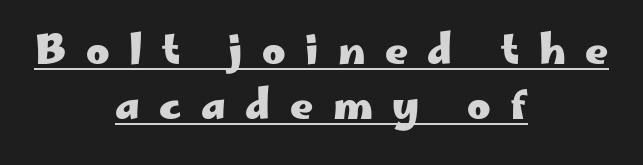
The image shows 40 px heavy, wide sans-serif type, upright; set centered, normal line spacing (1.37x), unusually wide letter spacing (+0.49 em), underlined; low stroke contrast and a small x-height.
